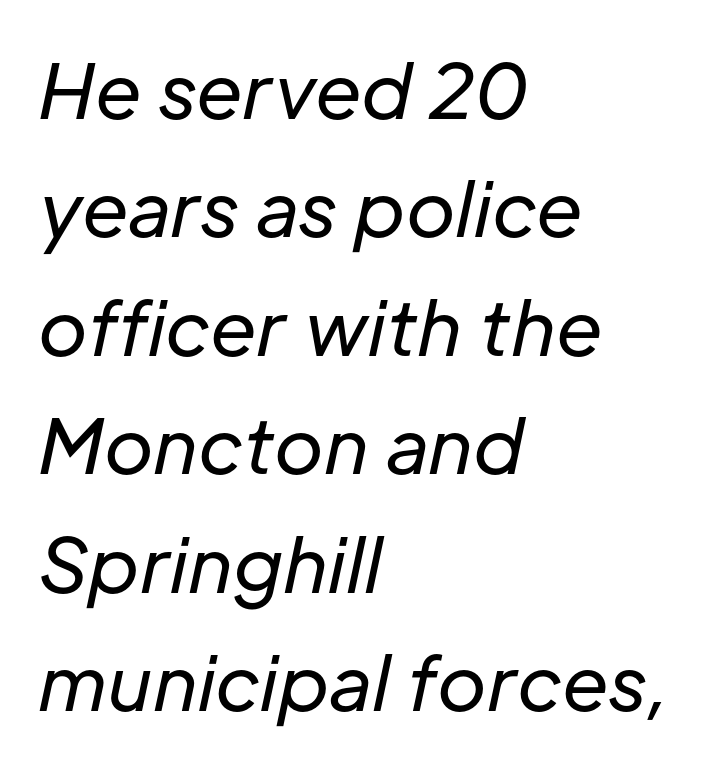
The image shows 75 px regular-weight type, italic (leaning right); set left-aligned, normal line spacing (1.58x), normal letter spacing, not underlined; low stroke contrast and a medium x-height.
